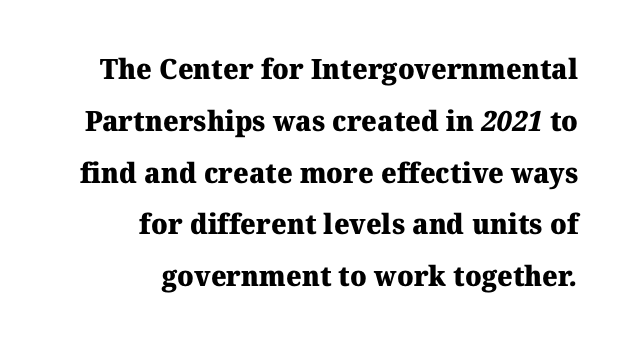
{"serif": "yes", "bold": "yes", "weight": "heavy", "width": "normal", "stroke_contrast": "medium", "x_height": "medium", "monospaced": "no", "underline": "no", "align": "right", "line_spacing_ratio": 1.85, "letter_spacing": "normal", "letter_spacing_em": 0.0, "glyph_px": 28}
